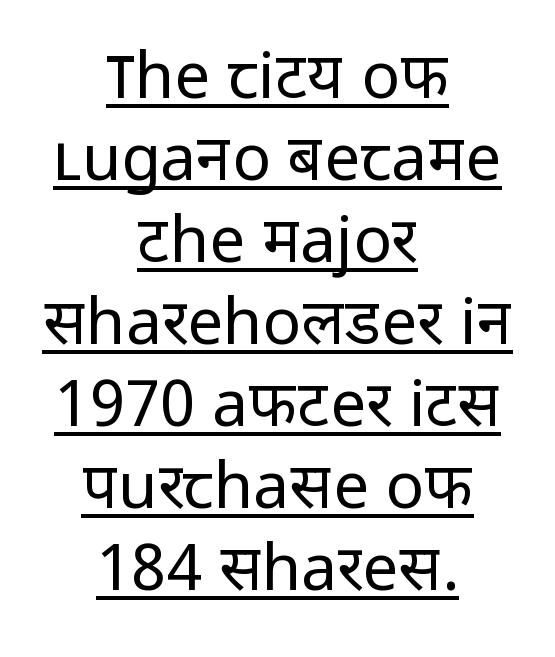
The image shows 64 px regular-weight sans-serif type, upright; set centered, normal line spacing (1.28x), normal letter spacing, underlined; low stroke contrast and a medium x-height.
